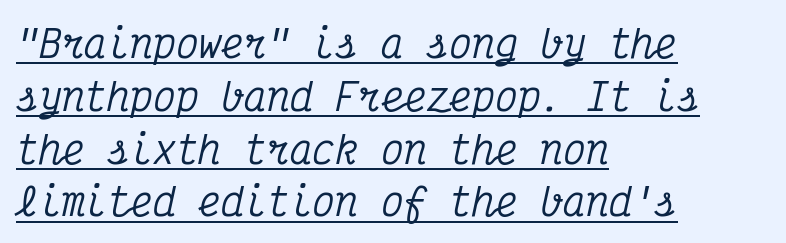
The passage shown has conventional tracking throughout. The passage shown is typed in a monospace face where columns stay perfectly aligned. Quick note: italic. Check the space under the baseline: a stroke is drawn there.
